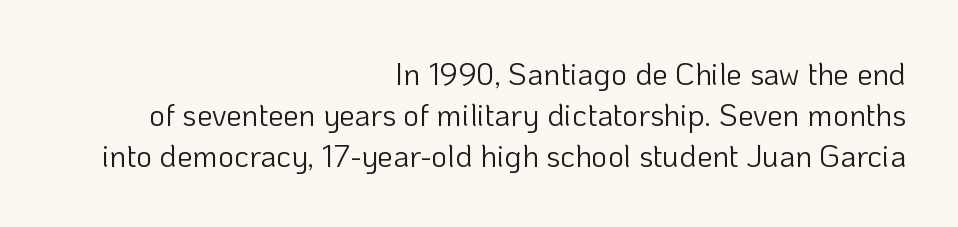
The image shows 31 px light sans-serif type, upright; set right-aligned, normal line spacing (1.32x), normal letter spacing, not underlined; low stroke contrast and a medium x-height.
